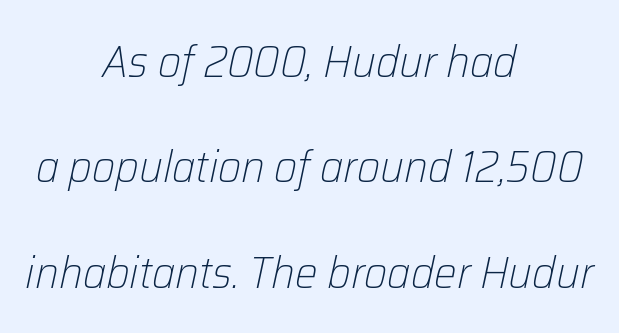
Q: Is the text bold? A: No.
Q: Is the text italic (slanted)? A: Yes, it leans right by about 12 degrees.
Q: Is the text underlined? A: No.
Q: How is the paragraph aligned? A: Centered.
Q: Is the spacing between letters normal or unusually wide? A: Normal.
Q: Is the spacing between lines tight, normal or loose? A: Loose.
Q: Width (condensed, normal, or wide)? A: Normal.
Q: Stroke contrast? A: Low.
Q: x-height? A: Medium.
Q: Monospaced? A: No.
